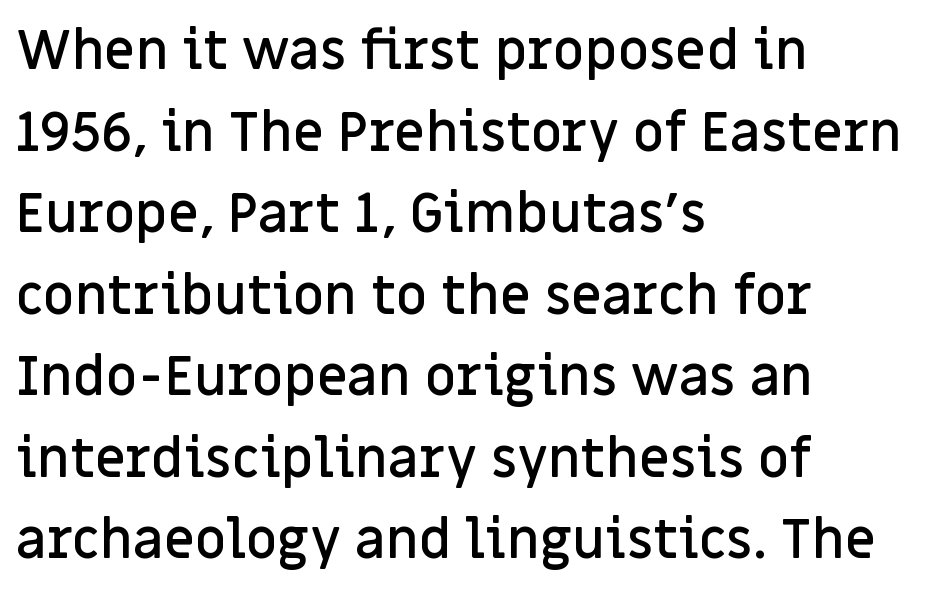
The image shows 54 px semibold sans-serif type, upright; set left-aligned, normal line spacing (1.51x), normal letter spacing, not underlined; low stroke contrast and a large x-height.
